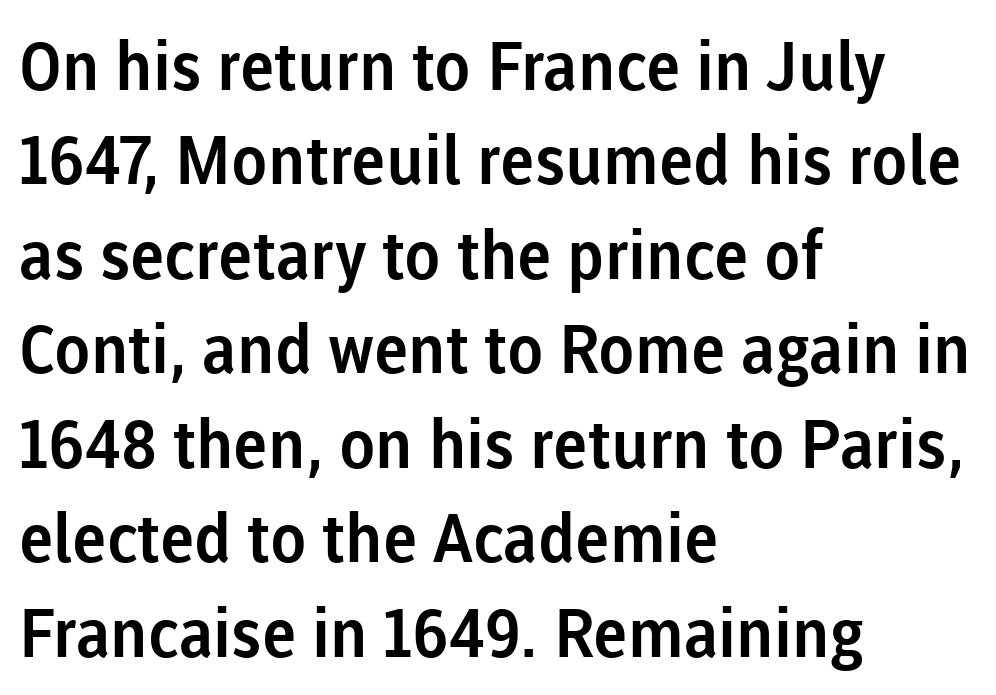
The image shows 67 px sans-serif type, upright; set left-aligned, normal line spacing (1.41x), normal letter spacing, not underlined; low stroke contrast and a medium x-height.
